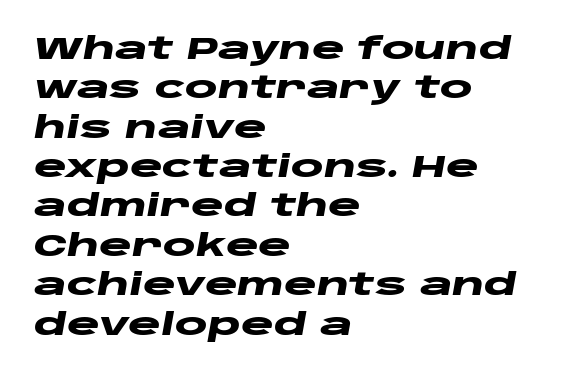
Typeset ragged right — the left edge is the straight one. Weight check: bold — yes, fully. Successive baselines arrive at the customary interval. Decoration check: the copy has no underline. Italic: yes, the glyphs are oblique.
